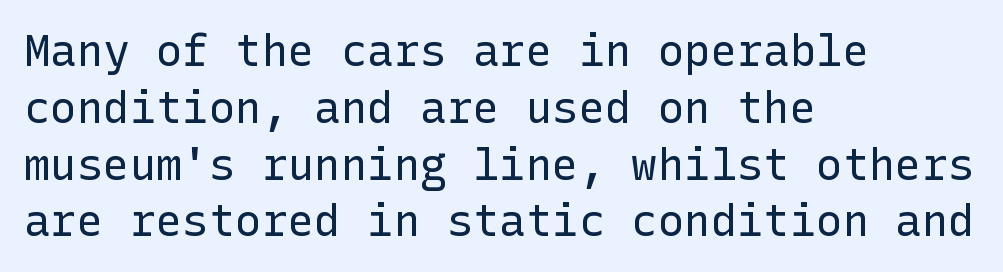
The image shows 44 px regular-weight sans-serif type, upright; set left-aligned, normal line spacing (1.29x), normal letter spacing, not underlined; low stroke contrast and a medium x-height.
